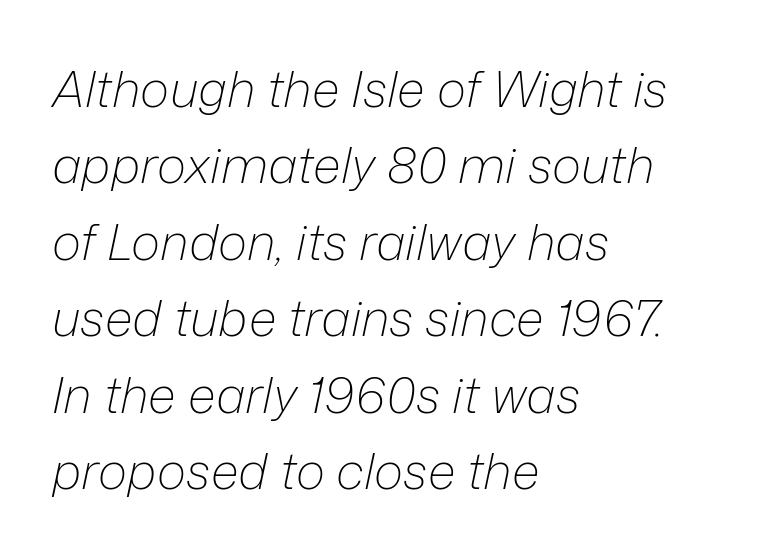
The image shows 50 px light type, italic (leaning right); set left-aligned, normal line spacing (1.53x), normal letter spacing, not underlined; low stroke contrast and a medium x-height.
